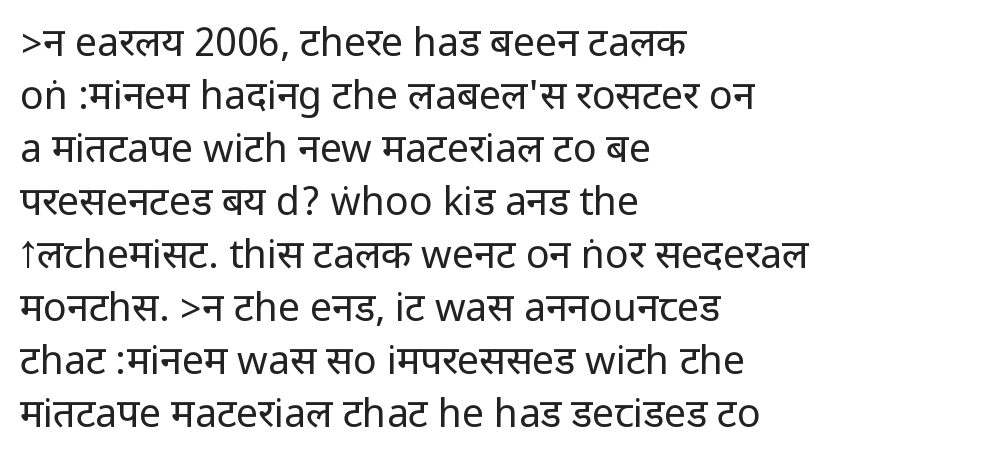
{"serif": "no", "italic": "no", "bold": "no", "weight": "regular", "width": "condensed", "stroke_contrast": "low", "underline": "no", "align": "left", "line_spacing": "normal", "line_spacing_ratio": 1.36, "letter_spacing": "normal", "letter_spacing_em": 0.0, "glyph_px": 39}
